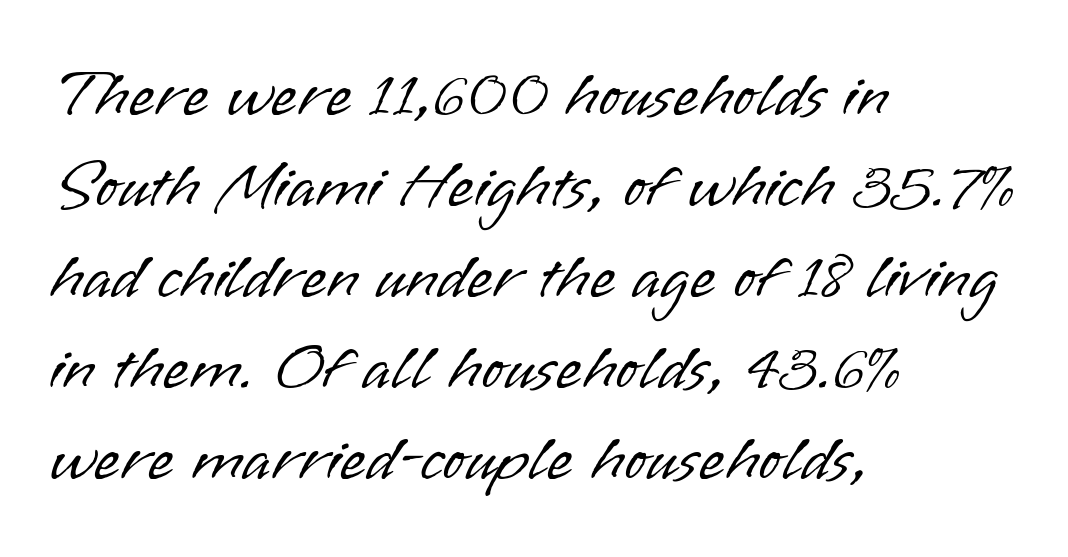
The image shows 67 px light sans-serif type; set left-aligned, normal line spacing (1.36x), normal letter spacing, not underlined; low stroke contrast and a small x-height.
